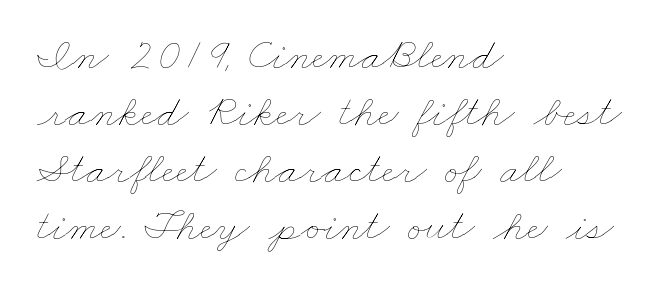
{"bold": "no", "weight": "thin", "width": "wide", "stroke_contrast": "low", "x_height": "small", "monospaced": "no", "underline": "no", "align": "left", "line_spacing": "normal", "line_spacing_ratio": 1.27, "letter_spacing": "normal", "letter_spacing_em": 0.0, "glyph_px": 45}
